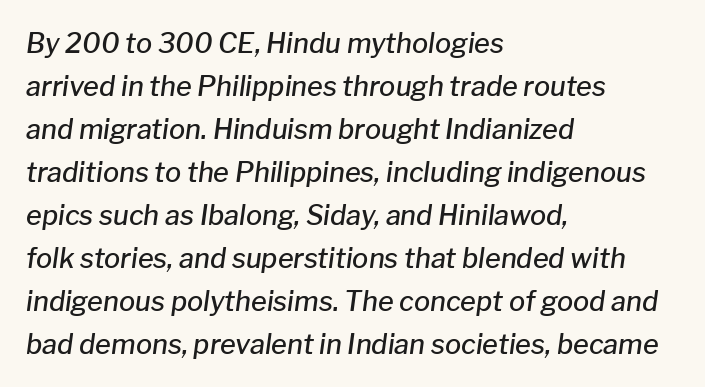
Q: Is the text bold? A: Semi-bold.
Q: Is the text italic (slanted)? A: Yes, it leans right by about 8 degrees.
Q: Is the text underlined? A: No.
Q: How is the paragraph aligned? A: Left-aligned.
Q: Is the spacing between letters normal or unusually wide? A: Normal.
Q: Is the spacing between lines tight, normal or loose? A: Normal.
